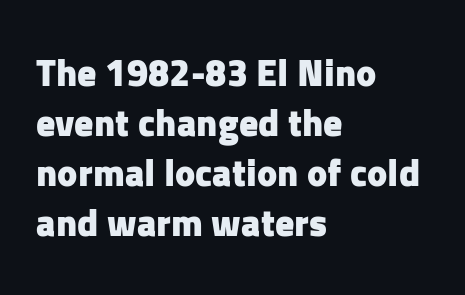
{"serif": "no", "italic": "no", "bold": "yes", "weight": "heavy", "width": "normal", "stroke_contrast": "low", "x_height": "medium", "monospaced": "no", "underline": "no", "align": "left", "line_spacing": "normal", "line_spacing_ratio": 1.32, "letter_spacing": "normal", "letter_spacing_em": 0.0, "glyph_px": 38}
